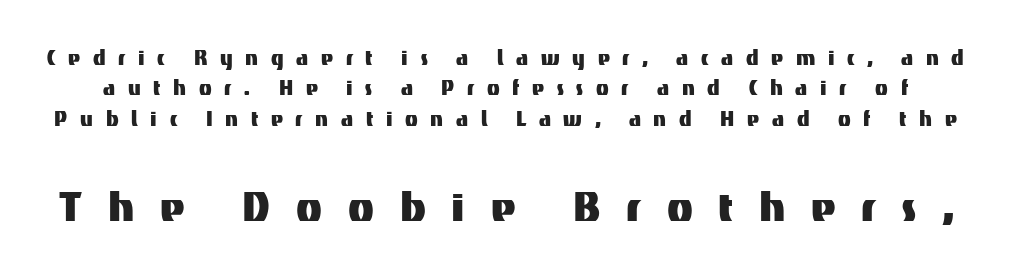
The image shows 53 px sans-serif type, upright; set line spacing 1.17x, unusually wide letter spacing (+0.49 em), not underlined; the second (bottom) block is 2.04x larger; medium stroke contrast and a medium x-height.
